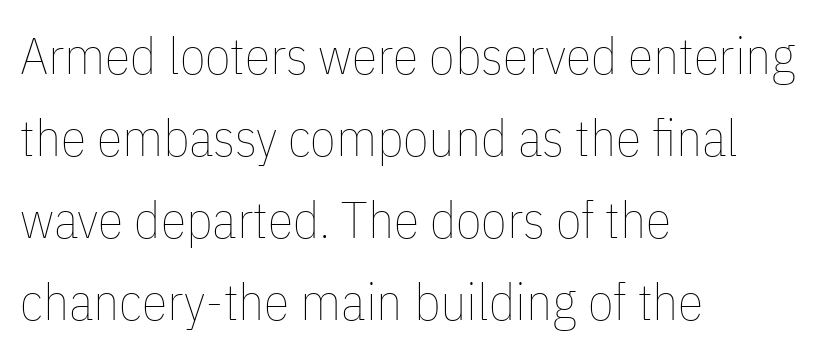
{"italic": "no", "bold": "no", "weight": "thin", "width": "condensed", "stroke_contrast": "low", "x_height": "medium", "monospaced": "no", "underline": "no", "align": "left", "line_spacing": "normal", "line_spacing_ratio": 1.58, "letter_spacing": "normal", "letter_spacing_em": 0.0, "glyph_px": 52}
